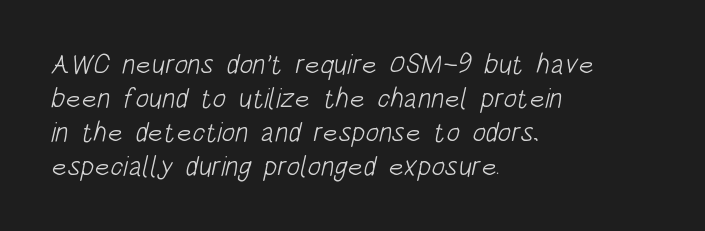
{"serif": "no", "bold": "no", "weight": "light", "width": "condensed", "stroke_contrast": "low", "x_height": "large", "monospaced": "no", "underline": "no", "align": "left", "line_spacing_ratio": 1.21, "letter_spacing": "normal", "letter_spacing_em": 0.0, "glyph_px": 28}
